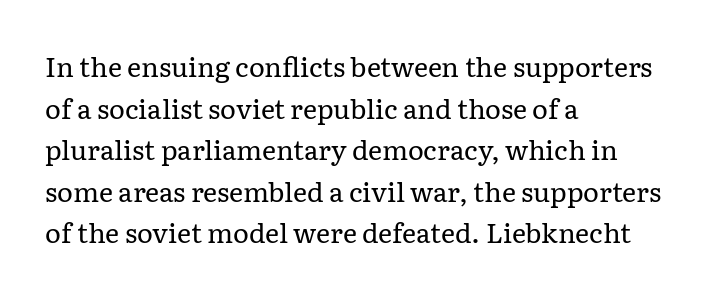
Q: Is the text bold? A: No.
Q: Is the text italic (slanted)? A: No, it is upright.
Q: Is the text underlined? A: No.
Q: How is the paragraph aligned? A: Left-aligned.
Q: Is the spacing between letters normal or unusually wide? A: Normal.
Q: Is the spacing between lines tight, normal or loose? A: Normal.
